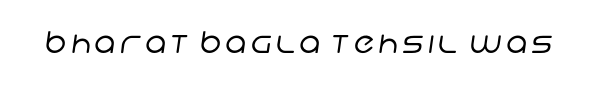
Q: Is the text bold? A: No.
Q: Is the typeface a serif or a sans-serif typeface? A: Sans-serif.
Q: Is the text underlined? A: No.
Q: Width (condensed, normal, or wide)? A: Normal.
Q: Stroke contrast? A: Low.
Q: x-height? A: Large.
Q: Monospaced? A: No.
